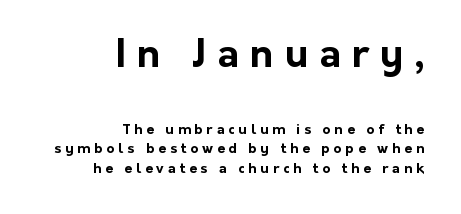
Q: Is the text bold? A: Yes.
Q: Is the text italic (slanted)? A: No, it is upright.
Q: Is the typeface a serif or a sans-serif typeface? A: Sans-serif.
Q: Is the text underlined? A: No.
Q: How is the paragraph aligned? A: Right-aligned.
Q: Is the spacing between letters normal or unusually wide? A: Unusually wide.
Q: Is the spacing between lines tight, normal or loose? A: Normal.
Q: Which block of text is set in a larger size, the first (top) or the second (bottom)? A: The first (top) one.
Q: Width (condensed, normal, or wide)? A: Normal.
Q: Stroke contrast? A: Low.
Q: x-height? A: Medium.
Q: Monospaced? A: No.
